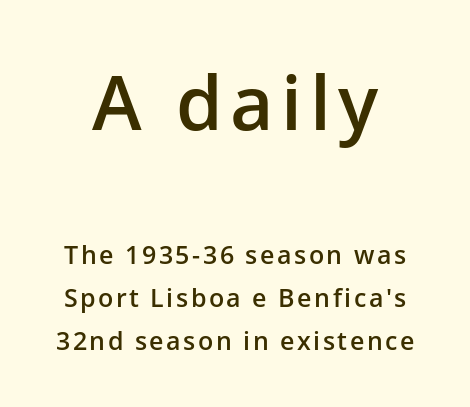
The image shows 75 px semibold sans-serif type, upright; set line spacing 1.71x, not underlined; the first (top) block is 3.0x larger; low stroke contrast and a medium x-height.
